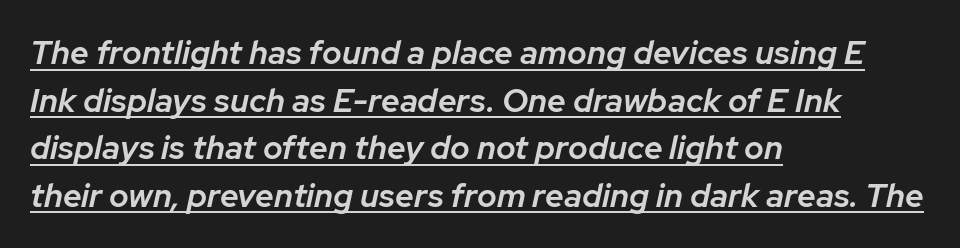
{"italic": "yes", "lean": "right", "slant_degrees": 12, "bold": "semi", "weight": "semibold", "width": "normal", "stroke_contrast": "low", "x_height": "medium", "monospaced": "no", "underline": "yes", "align": "left", "line_spacing": "normal", "line_spacing_ratio": 1.44, "letter_spacing": "normal", "letter_spacing_em": 0.0, "glyph_px": 33}
